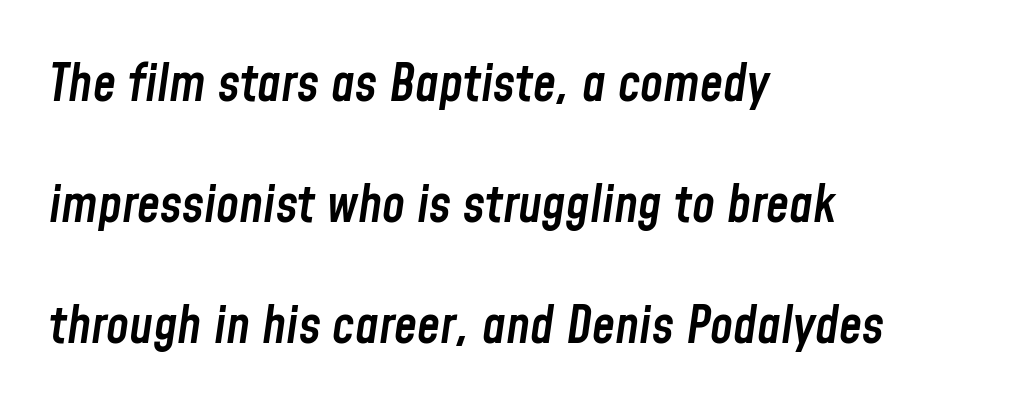
Underlining? Definitely not there. As a designer I'd log this as weight 600, semibold. The passage shown is typed in a proportional face where columns would drift. Would a proofreader flag this as italicized? Yes. In terms of letterspacing, this is plain default setting. Interline gaps are noticeably wide in this sample.
